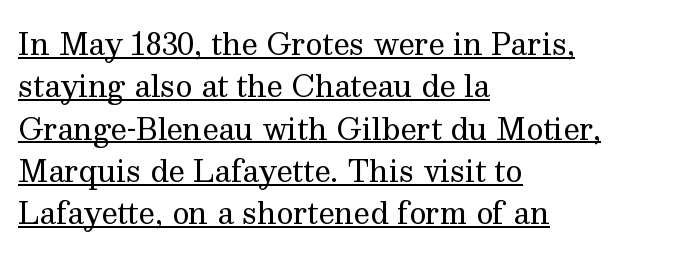
Varying glyph widths throughout — classic text-font behaviour. Old-style or modern, the face here clearly has serifs. Unlike italic type, these characters show no tilt at all. Is the letter spacing exaggerated? No — it looks like the ordinary default. Notice how a bar underscores the lettering throughout.
